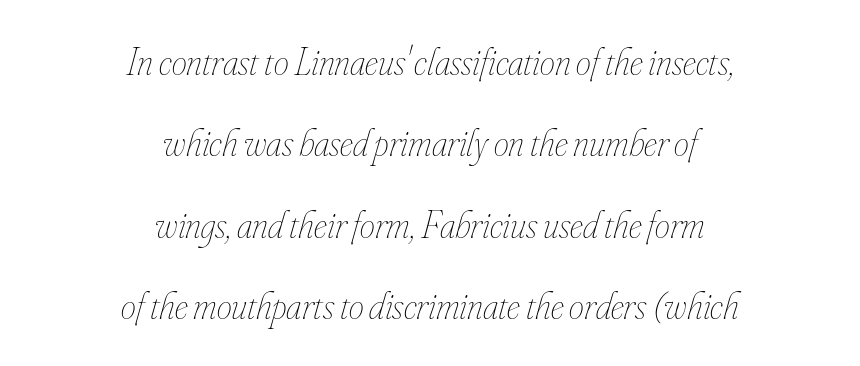
Q: Is the text bold? A: No.
Q: Is the text italic (slanted)? A: Yes, it leans right by about 16 degrees.
Q: Is the text underlined? A: No.
Q: How is the paragraph aligned? A: Centered.
Q: Is the spacing between letters normal or unusually wide? A: Normal.
Q: Is the spacing between lines tight, normal or loose? A: Loose.
Q: Width (condensed, normal, or wide)? A: Condensed.
Q: Stroke contrast? A: Low.
Q: x-height? A: Small.
Q: Monospaced? A: No.
